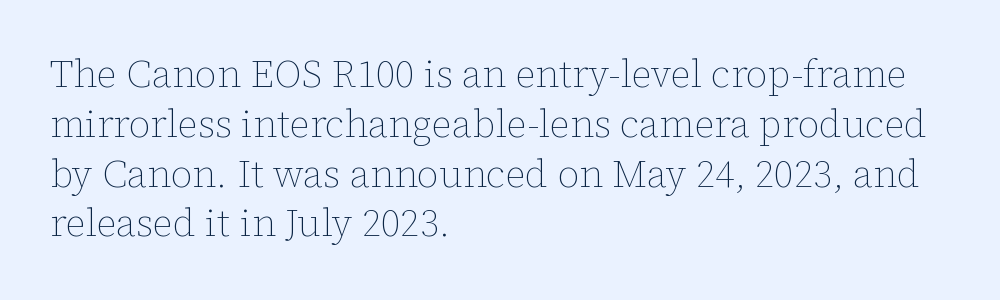
Q: Is the text bold? A: No.
Q: Is the text italic (slanted)? A: No, it is upright.
Q: Is the text underlined? A: No.
Q: How is the paragraph aligned? A: Left-aligned.
Q: Is the spacing between letters normal or unusually wide? A: Normal.
Q: Is the spacing between lines tight, normal or loose? A: Normal.
Q: Width (condensed, normal, or wide)? A: Normal.
Q: Stroke contrast? A: Low.
Q: x-height? A: Medium.
Q: Monospaced? A: No.
